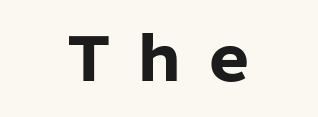
{"serif": "no", "italic": "no", "bold": "yes", "weight": "heavy", "width": "normal", "stroke_contrast": "low", "x_height": "medium", "monospaced": "no", "underline": "no", "glyph_px": 60}
